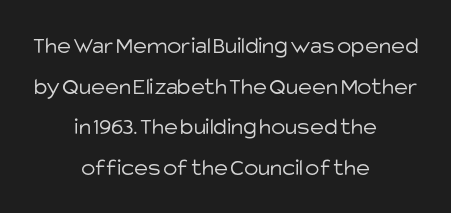
Q: Is the text bold? A: No.
Q: Is the text italic (slanted)? A: No, it is upright.
Q: Is the text underlined? A: No.
Q: How is the paragraph aligned? A: Centered.
Q: Is the spacing between letters normal or unusually wide? A: Normal.
Q: Is the spacing between lines tight, normal or loose? A: Normal.
